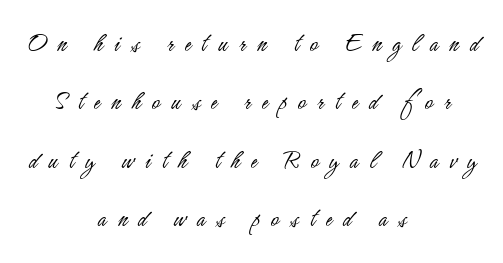
{"bold": "no", "underline": "no", "align": "center", "line_spacing": "loose", "line_spacing_ratio": 2.16, "letter_spacing": "wide", "letter_spacing_em": 0.41, "glyph_px": 27}
